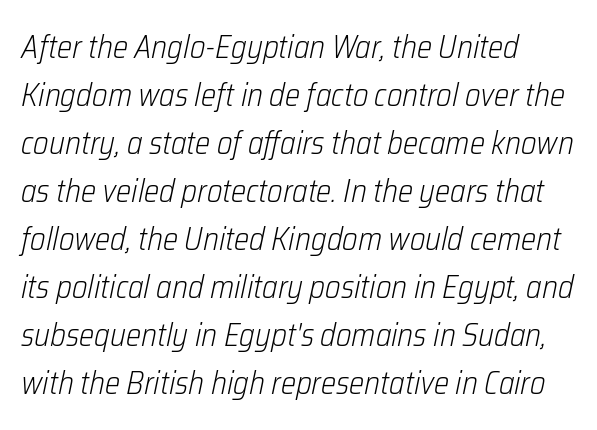
{"italic": "yes", "lean": "right", "slant_degrees": 12, "bold": "no", "weight": "light", "width": "condensed", "stroke_contrast": "low", "x_height": "medium", "monospaced": "no", "underline": "no", "align": "left", "line_spacing": "normal", "line_spacing_ratio": 1.5, "letter_spacing": "normal", "letter_spacing_em": 0.0, "glyph_px": 32}
